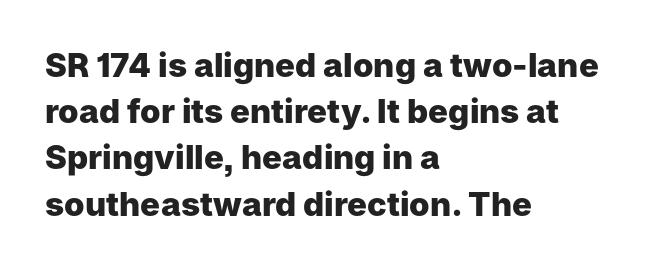
Q: Is the text bold? A: Yes.
Q: Is the text italic (slanted)? A: No, it is upright.
Q: Is the typeface a serif or a sans-serif typeface? A: Sans-serif.
Q: Is the text underlined? A: No.
Q: How is the paragraph aligned? A: Left-aligned.
Q: Is the spacing between letters normal or unusually wide? A: Normal.
Q: Is the spacing between lines tight, normal or loose? A: Normal.
Q: Width (condensed, normal, or wide)? A: Normal.
Q: Stroke contrast? A: Low.
Q: x-height? A: Medium.
Q: Monospaced? A: No.
